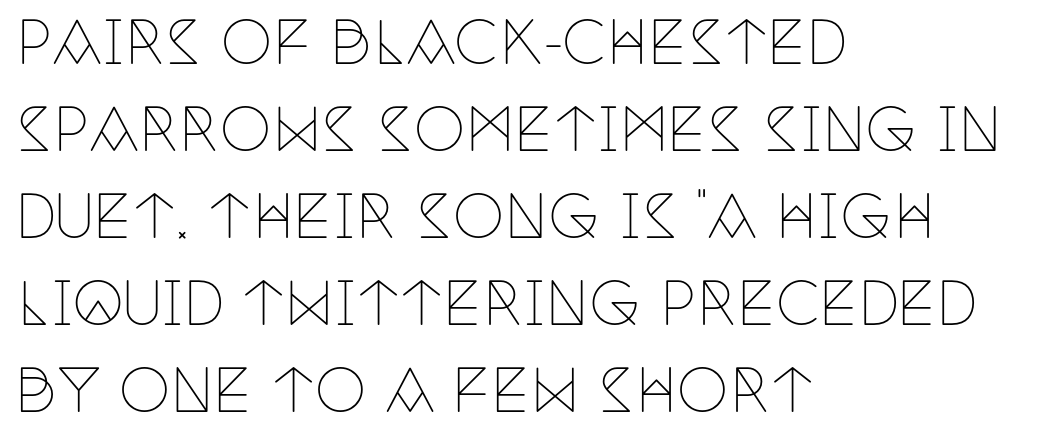
The compositor pushed each line to the left boundary. The letters carry serifs — small finishing strokes at the ends of their stems. Rows of type keep a routine distance in the vertical direction. Letters have the restrained weight of plain body copy at most. Students, note that the glyphs here touch the page at normal intervals.
